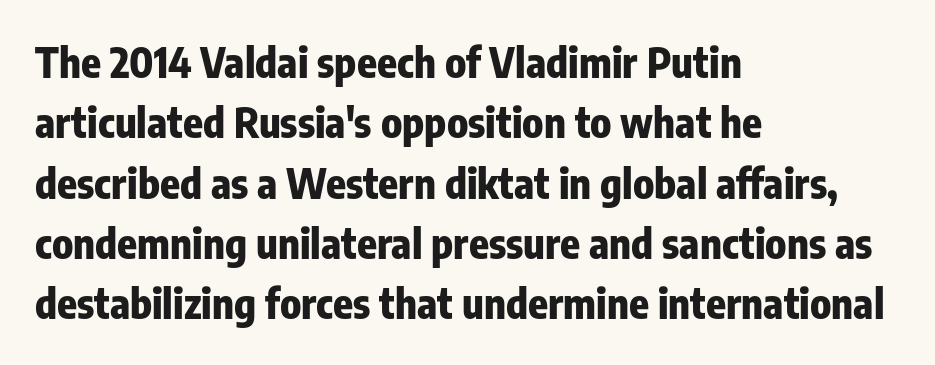
The image shows 41 px heavy, condensed sans-serif type, upright; set left-aligned, normal line spacing (1.47x), normal letter spacing, not underlined; low stroke contrast and a medium x-height.
